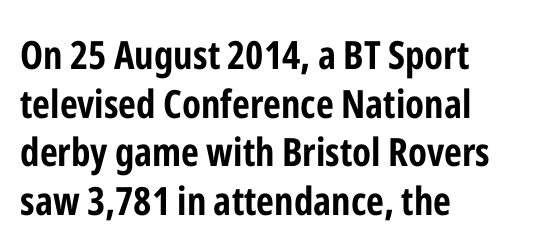
{"serif": "no", "italic": "no", "bold": "yes", "weight": "bold", "width": "condensed", "stroke_contrast": "low", "x_height": "medium", "monospaced": "no", "underline": "no", "align": "left", "line_spacing": "normal", "line_spacing_ratio": 1.25, "letter_spacing": "normal", "letter_spacing_em": 0.0, "glyph_px": 39}
